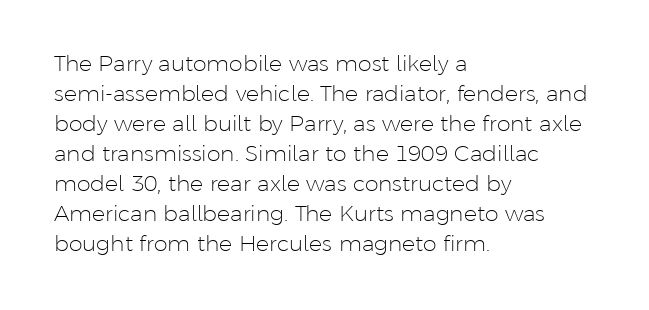
The image shows 22 px text type, upright; set left-aligned, normal line spacing (1.36x), normal letter spacing, not underlined.
